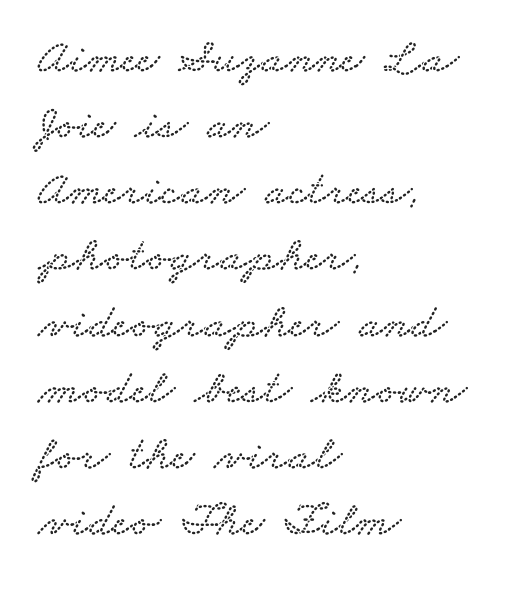
The image shows 49 px wide serif type; set left-aligned, normal line spacing (1.35x), normal letter spacing, not underlined; low stroke contrast and a small x-height.
